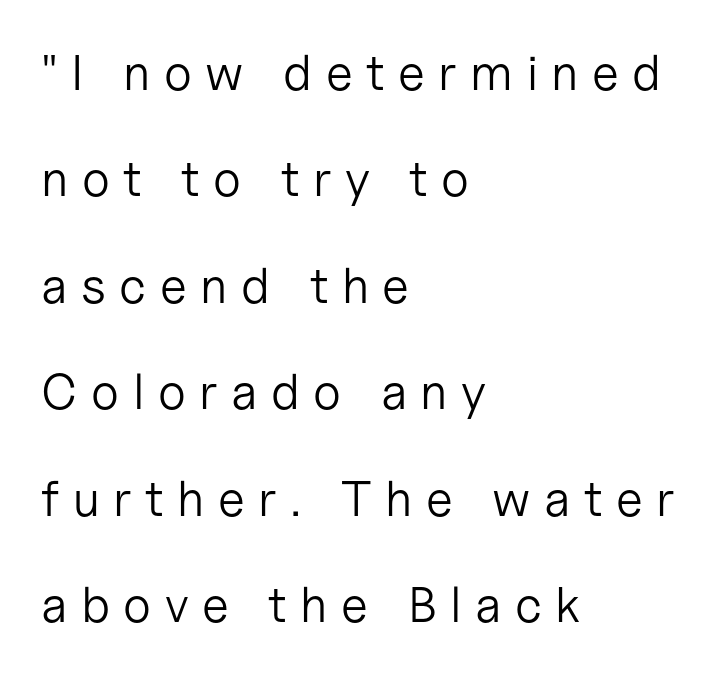
The image shows 50 px light sans-serif type, upright; set left-aligned, loose line spacing (2.13x), unusually wide letter spacing (+0.27 em), not underlined; low stroke contrast and a medium x-height.
